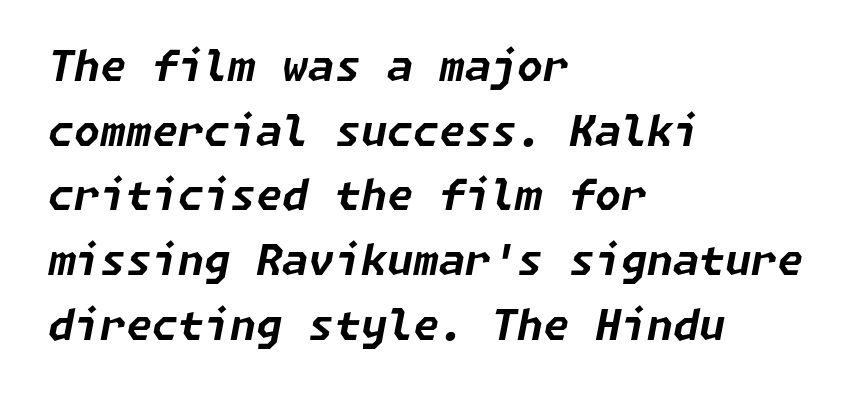
{"italic": "yes", "lean": "right", "slant_degrees": 11, "bold": "yes", "weight": "bold", "width": "normal", "stroke_contrast": "low", "x_height": "medium", "underline": "no", "align": "left", "line_spacing": "normal", "line_spacing_ratio": 1.54, "letter_spacing": "normal", "letter_spacing_em": 0.0, "glyph_px": 42}
